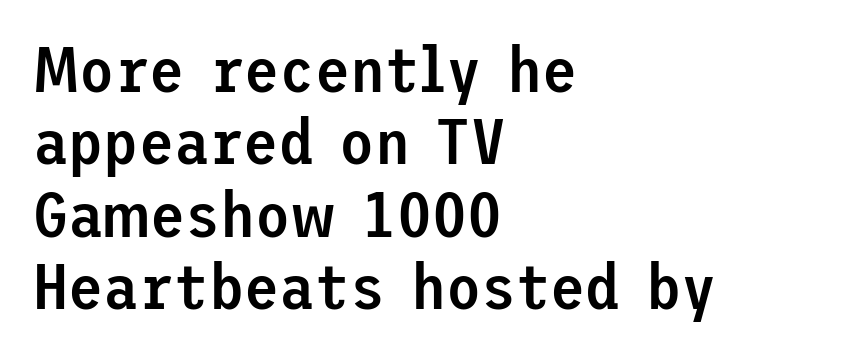
The image shows 64 px semibold sans-serif type, upright; set left-aligned, tight line spacing (1.13x), normal letter spacing, not underlined; low stroke contrast and a medium x-height.
